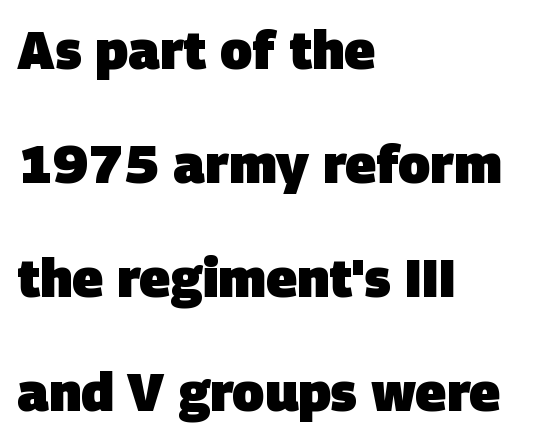
The foot of each line stays bare and open. Characters follow at the spacing the type designer built in. A typesetter would call this proportional, since set widths differ per character. Serifs: no, the terminals of the letterforms are clean. Baseline-to-baseline distance is far greater than the letter height.
